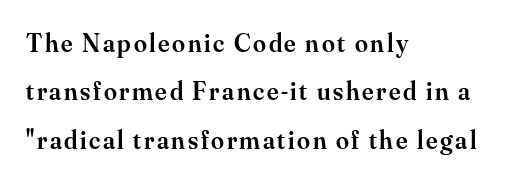
Q: Is the text bold? A: Semi-bold.
Q: Is the text italic (slanted)? A: No, it is upright.
Q: Is the text underlined? A: No.
Q: How is the paragraph aligned? A: Left-aligned.
